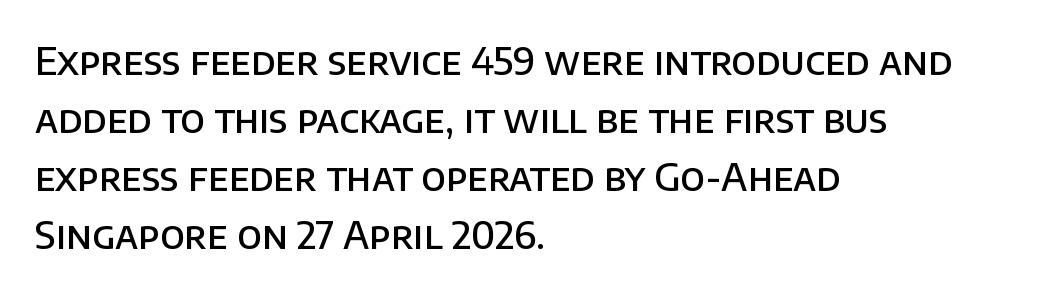
{"serif": "no", "italic": "no", "bold": "semi", "weight": "semibold", "width": "normal", "stroke_contrast": "low", "x_height": "large", "monospaced": "no", "underline": "no", "align": "left", "line_spacing": "normal", "line_spacing_ratio": 1.53, "letter_spacing": "normal", "letter_spacing_em": 0.0, "glyph_px": 38}
